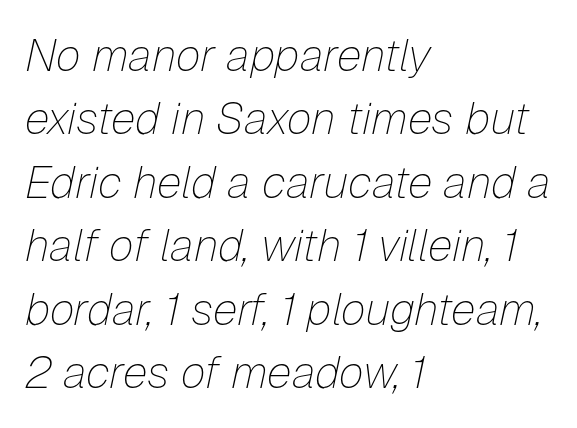
{"italic": "yes", "lean": "right", "slant_degrees": 12, "bold": "no", "weight": "thin", "width": "normal", "stroke_contrast": "low", "x_height": "medium", "monospaced": "no", "underline": "no", "align": "left", "line_spacing": "normal", "line_spacing_ratio": 1.41, "letter_spacing": "normal", "letter_spacing_em": 0.0, "glyph_px": 45}
